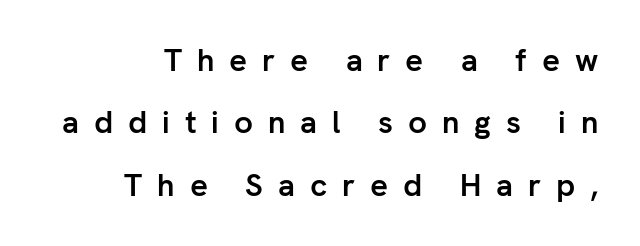
Q: Is the text bold? A: Yes.
Q: Is the text italic (slanted)? A: No, it is upright.
Q: Is the typeface a serif or a sans-serif typeface? A: Sans-serif.
Q: Is the text underlined? A: No.
Q: Is the spacing between letters normal or unusually wide? A: Unusually wide.
Q: Is the spacing between lines tight, normal or loose? A: Loose.
Q: Width (condensed, normal, or wide)? A: Normal.
Q: Stroke contrast? A: Low.
Q: x-height? A: Medium.
Q: Monospaced? A: No.
